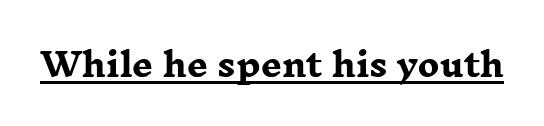
The image shows 33 px heavy, wide serif type, upright; set normal letter spacing, underlined; low stroke contrast and a medium x-height.
